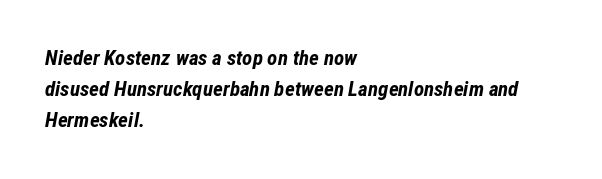
Each new line begins a customary step beneath the previous one. The passage shown is emphatically bold. The text carries the slant typical of an italic or oblique font. If you drew a ruler down the left edge, every line would touch it. In terms of letterspacing, this is plain default setting. Unmarked baselines from the first word to the last.
